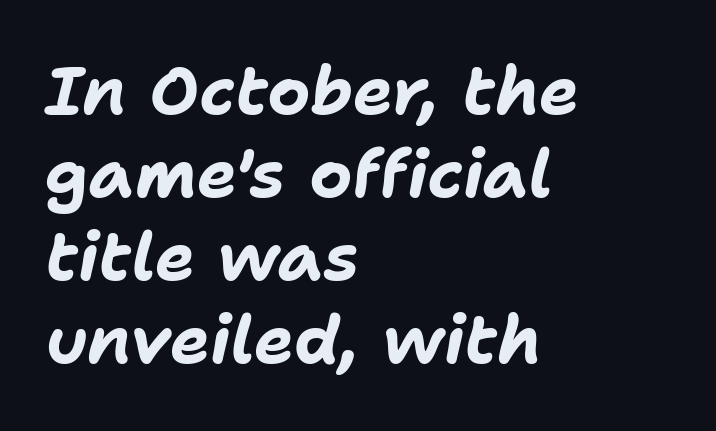
These lines stack with their left ends in a neat column. Each letter keeps its own natural width here, so spacing adapts to shape. The rendering uses a bold face; every stroke is thick and dark. Unmarked baselines from the first word to the last.
